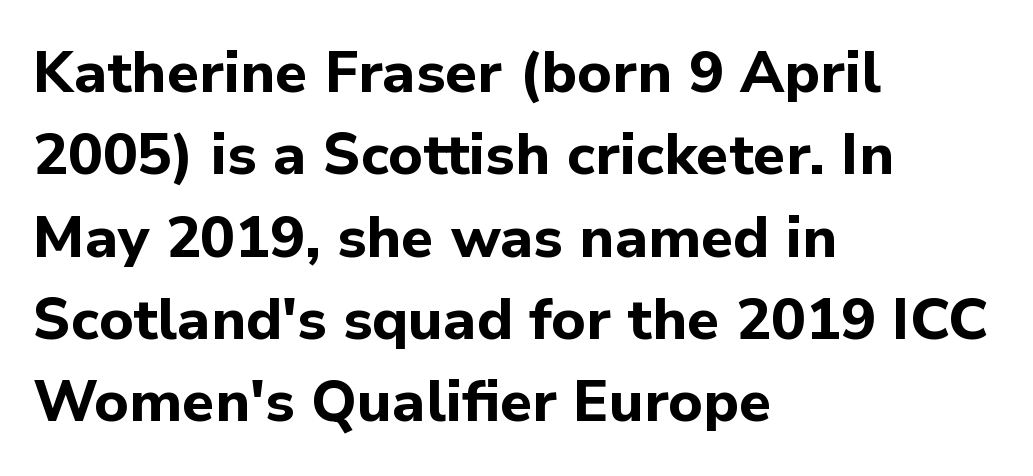
Q: Is the text bold? A: Yes.
Q: Is the text italic (slanted)? A: No, it is upright.
Q: Is the typeface a serif or a sans-serif typeface? A: Sans-serif.
Q: Is the text underlined? A: No.
Q: How is the paragraph aligned? A: Left-aligned.
Q: Is the spacing between letters normal or unusually wide? A: Normal.
Q: Is the spacing between lines tight, normal or loose? A: Normal.
Q: Width (condensed, normal, or wide)? A: Normal.
Q: Stroke contrast? A: Low.
Q: x-height? A: Medium.
Q: Monospaced? A: No.
